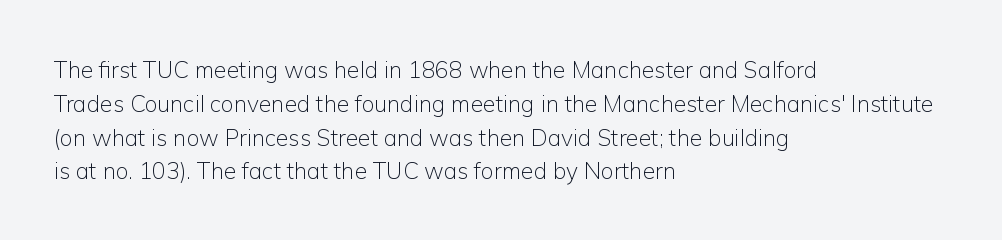
{"italic": "no", "bold": "no", "underline": "no", "align": "left", "line_spacing": "normal", "line_spacing_ratio": 1.47, "letter_spacing": "normal", "letter_spacing_em": 0.0, "glyph_px": 23}
